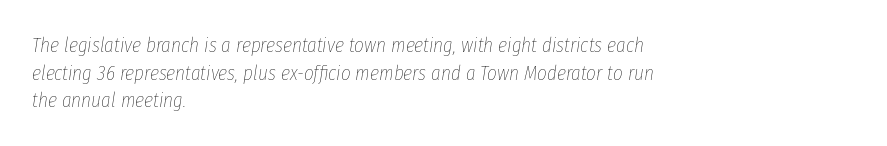
The image shows 21 px text type, italic (leaning right); set left-aligned, normal line spacing (1.32x), normal letter spacing, not underlined.
